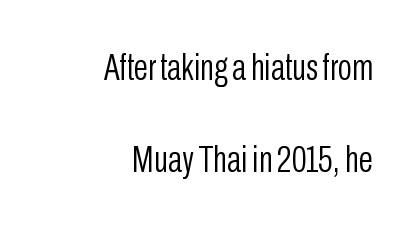
The image shows 37 px light, condensed sans-serif type, upright; set right-aligned, loose line spacing (2.49x), normal letter spacing, not underlined; low stroke contrast and a medium x-height.
